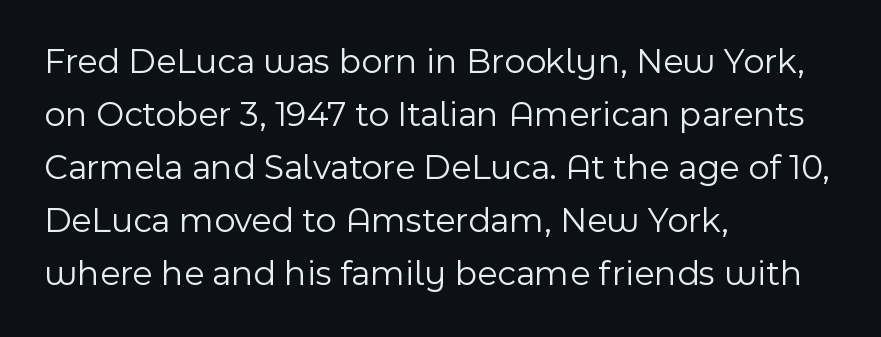
The image shows 36 px light sans-serif type, upright; set left-aligned, normal line spacing (1.47x), normal letter spacing, not underlined; a medium x-height.
